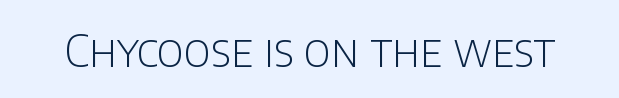
The image shows 44 px light sans-serif type, upright; set normal letter spacing, not underlined; low stroke contrast and a large x-height.
